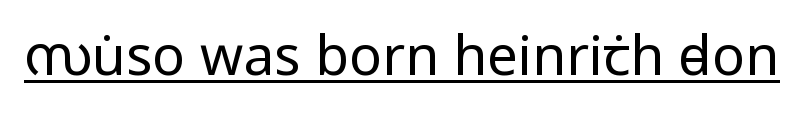
Q: Is the text bold? A: No.
Q: Is the text italic (slanted)? A: No, it is upright.
Q: Is the typeface a serif or a sans-serif typeface? A: Sans-serif.
Q: Is the text underlined? A: Yes.
Q: Is the spacing between letters normal or unusually wide? A: Normal.
Q: Width (condensed, normal, or wide)? A: Condensed.
Q: Stroke contrast? A: Low.
Q: x-height? A: Large.
Q: Monospaced? A: No.
